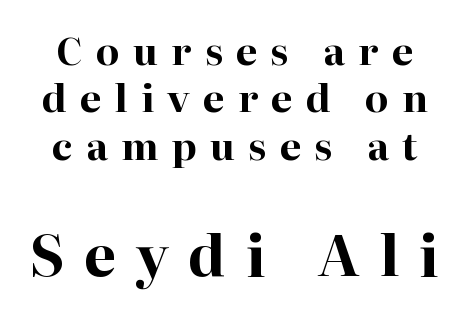
The image shows 57 px bold serif type, upright; set normal line spacing (1.25x), unusually wide letter spacing (+0.35 em), not underlined; the second (bottom) block is 1.5x larger; high stroke contrast and a medium x-height.
